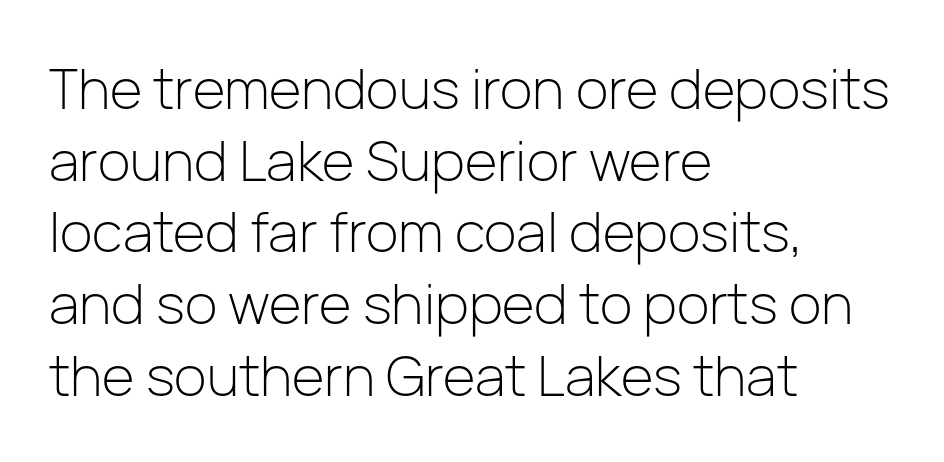
The passage shown is typed in a proportional face where columns would drift. The line-height multiplier appears to be the usual default. The cut favours lightness, reaching ordinary text weight at its darkest. The specimen omits any rule beneath the text block's lines.
